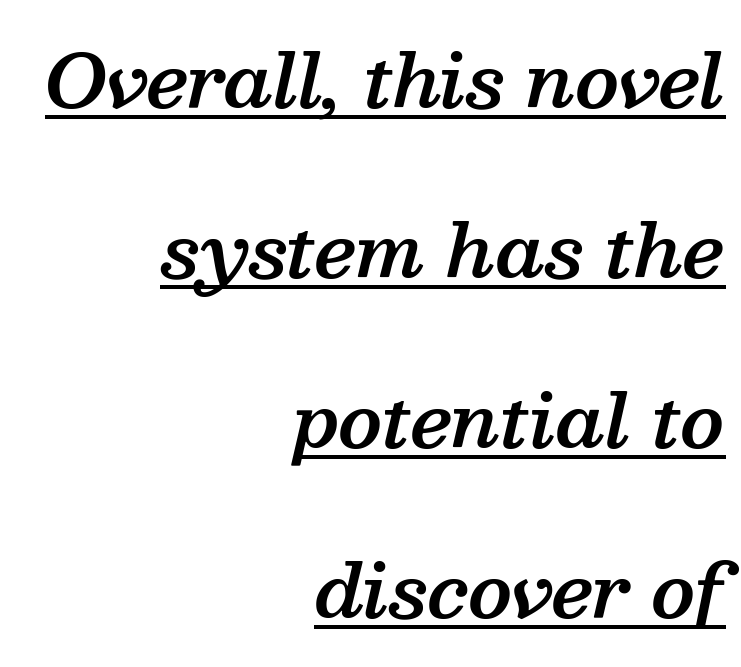
{"serif": "yes", "italic": "yes", "lean": "right", "slant_degrees": 13, "bold": "semi", "weight": "semibold", "width": "normal", "stroke_contrast": "medium", "x_height": "medium", "monospaced": "no", "underline": "yes", "align": "right", "line_spacing": "loose", "line_spacing_ratio": 2.33, "letter_spacing": "normal", "letter_spacing_em": 0.0, "glyph_px": 73}
